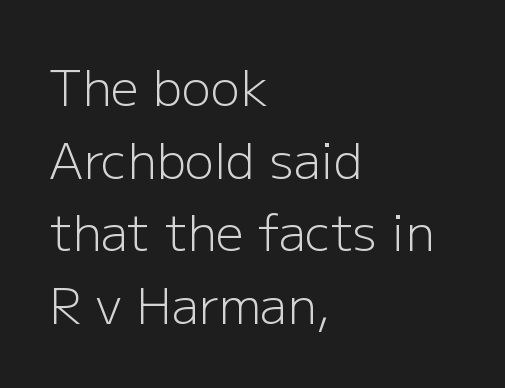
The image shows 49 px light sans-serif type, upright; set left-aligned, normal line spacing (1.48x), normal letter spacing, not underlined; low stroke contrast and a medium x-height.
